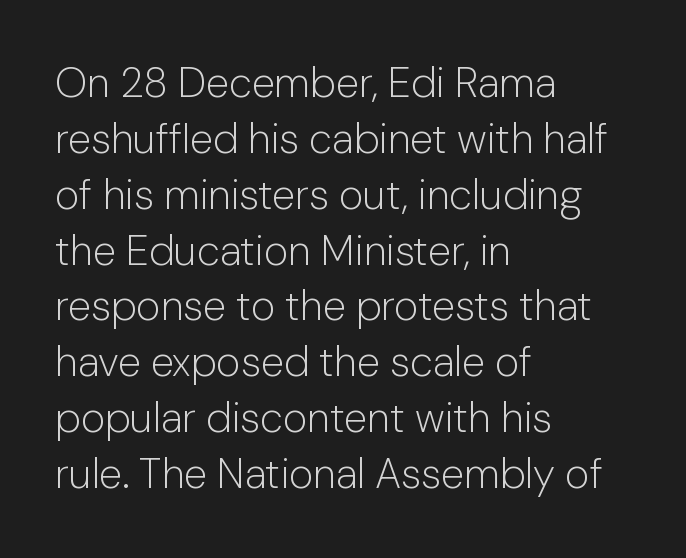
There is no visible air inserted between adjacent glyphs. Unlike italic type, these characters show no tilt at all. The rendering shows plain stroke endings on the letterforms — a sans-serif design. Reading down the block, your eye returns to a fixed left position each line.
